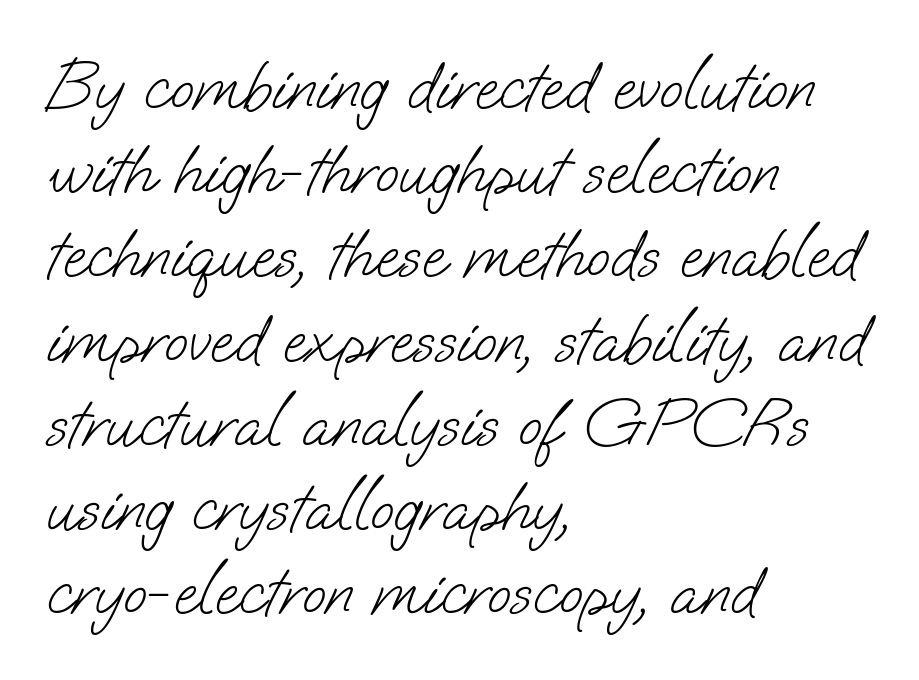
Character widths vary here, with narrow letters taking less room than wide ones. This sample uses a sans-serif face. The text block is weighted toward the left margin, trailing off unevenly rightward. Rule under the text: the space is simply empty.
